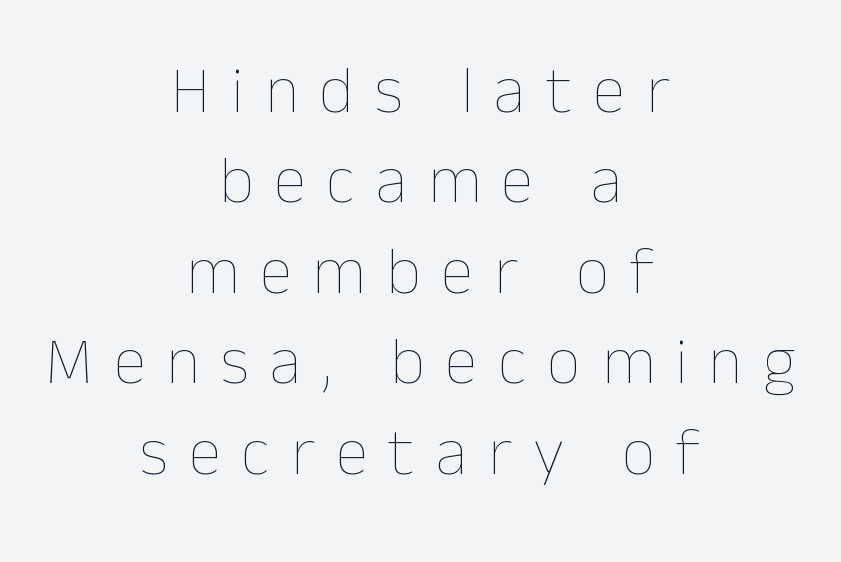
{"italic": "no", "bold": "no", "weight": "thin", "width": "normal", "stroke_contrast": "low", "x_height": "medium", "monospaced": "no", "underline": "no", "align": "center", "line_spacing": "normal", "line_spacing_ratio": 1.35, "letter_spacing": "wide", "letter_spacing_em": 0.31, "glyph_px": 67}
